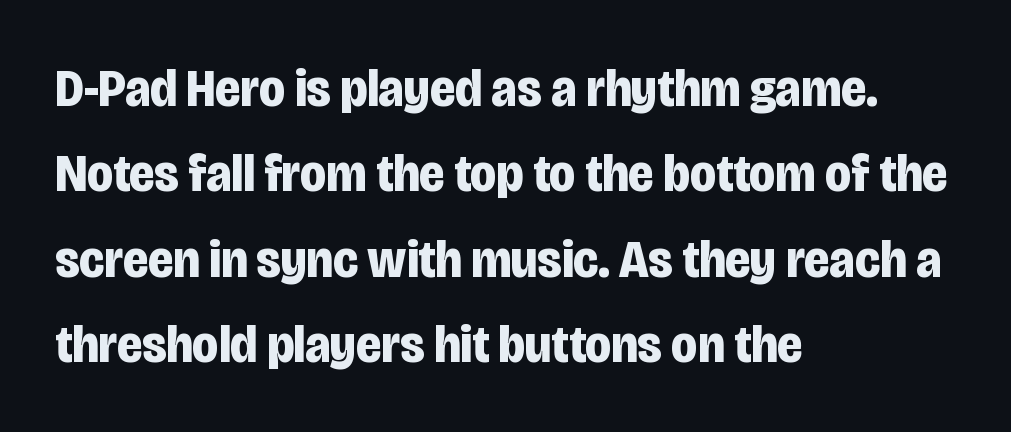
This rendering uses left alignment, leaving the right contour irregular. Nothing sits at the stroke ends, so this counts as sans-serif. This is the regular roman posture of the typeface. Normally led — the rows are evenly, conventionally spaced. Chunky letters — that's bold for sure. The rendering uses natural spacing where letterforms have individual widths.
